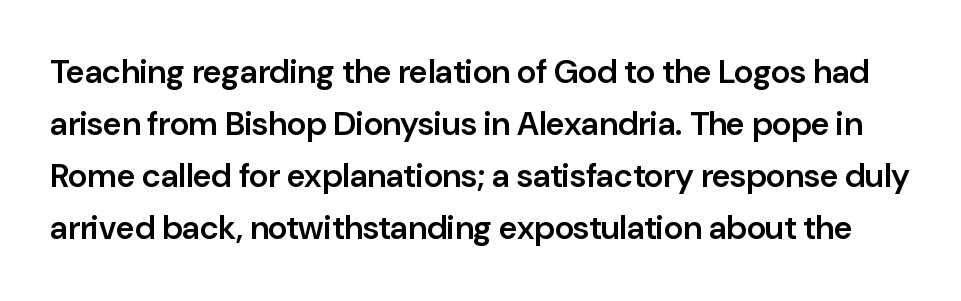
The image shows 33 px semibold sans-serif type, upright; set normal line spacing (1.58x), normal letter spacing, not underlined; low stroke contrast and a medium x-height.
